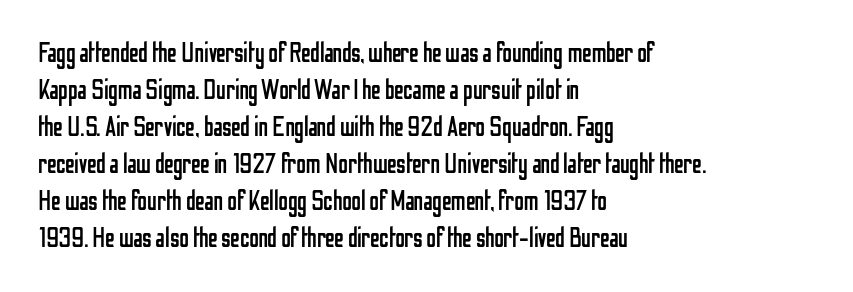
Reading down the block, your eye returns to a fixed left position each line. Tall strokes in this sample are plumb rather than angled. The rendering uses a moderate line-height, typical for paragraphs. This is not heavy type; no bold has been used. Any mark beneath the type? The region is blank. Each word holds together tightly as a unit, with standard inter-letter gaps.
